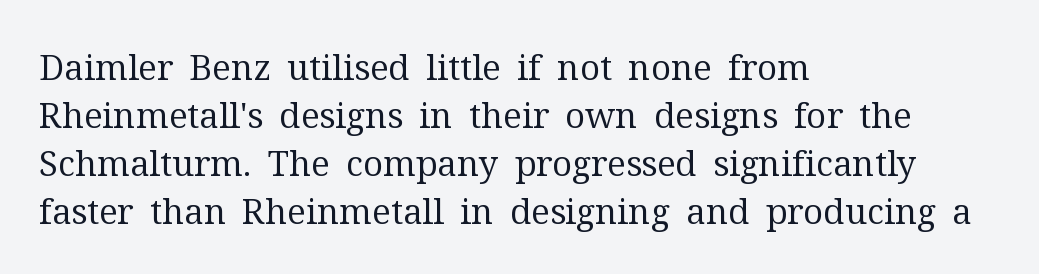
{"serif": "yes", "italic": "no", "bold": "no", "weight": "regular", "width": "normal", "stroke_contrast": "medium", "x_height": "medium", "monospaced": "no", "underline": "no", "align": "left", "line_spacing": "normal", "line_spacing_ratio": 1.37, "letter_spacing": "normal", "letter_spacing_em": 0.0, "glyph_px": 35}
